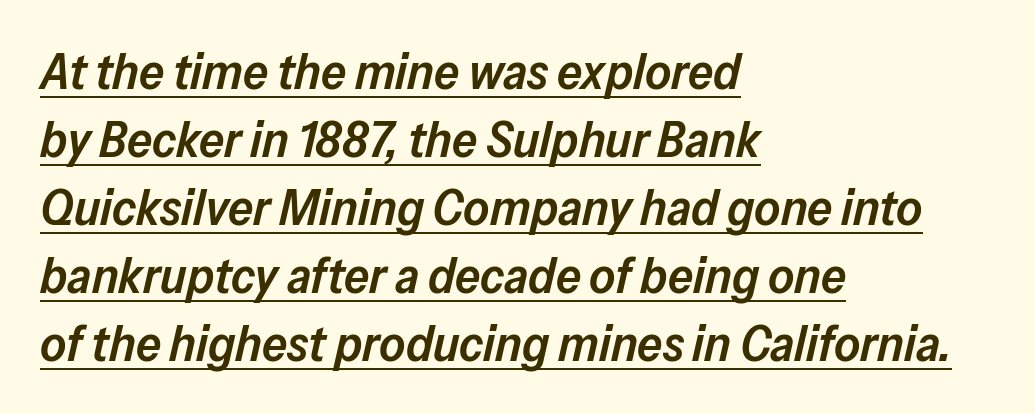
If you drew a ruler down the left edge, every line would touch it. Whoever set this chose a conventional vertical rhythm. Look at the tracking — it's just the regular setting, nothing added. The rendering uses a semibold face; strokes are thickened but not to full bold. This sample has the flowing, uneven cadence of proportional lettering.
